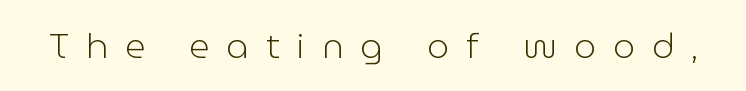
{"serif": "no", "italic": "no", "bold": "no", "weight": "light", "width": "normal", "stroke_contrast": "low", "x_height": "medium", "monospaced": "no", "underline": "no", "letter_spacing": "wide", "letter_spacing_em": 0.49, "glyph_px": 35}
